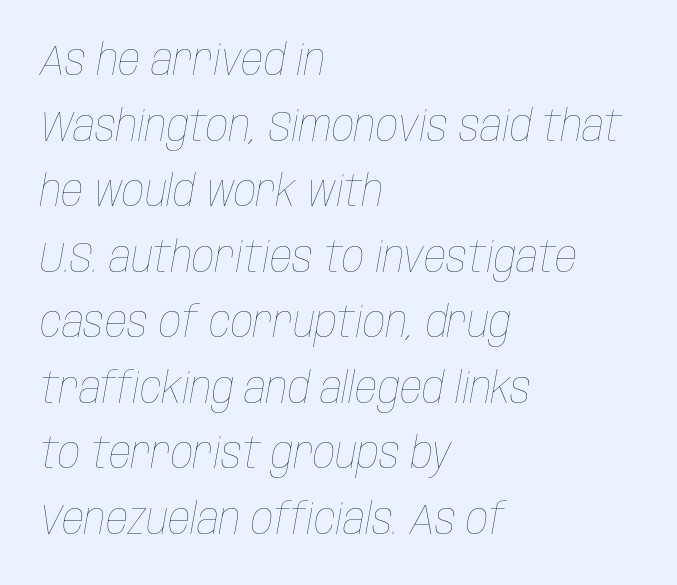
The image shows 44 px thin, condensed type, italic (leaning right); set left-aligned, normal line spacing (1.49x), normal letter spacing, not underlined; low stroke contrast and a large x-height.
